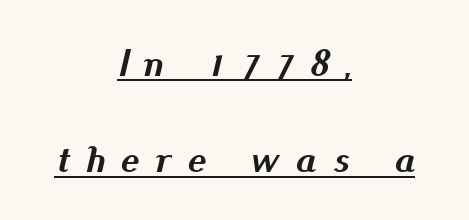
Q: Is the text bold? A: Yes.
Q: Is the text italic (slanted)? A: Yes, it leans right by about 13 degrees.
Q: Is the text underlined? A: Yes.
Q: How is the paragraph aligned? A: Centered.
Q: Is the spacing between letters normal or unusually wide? A: Unusually wide.
Q: Is the spacing between lines tight, normal or loose? A: Loose.
Q: Width (condensed, normal, or wide)? A: Normal.
Q: Stroke contrast? A: Medium.
Q: x-height? A: Small.
Q: Monospaced? A: No.
